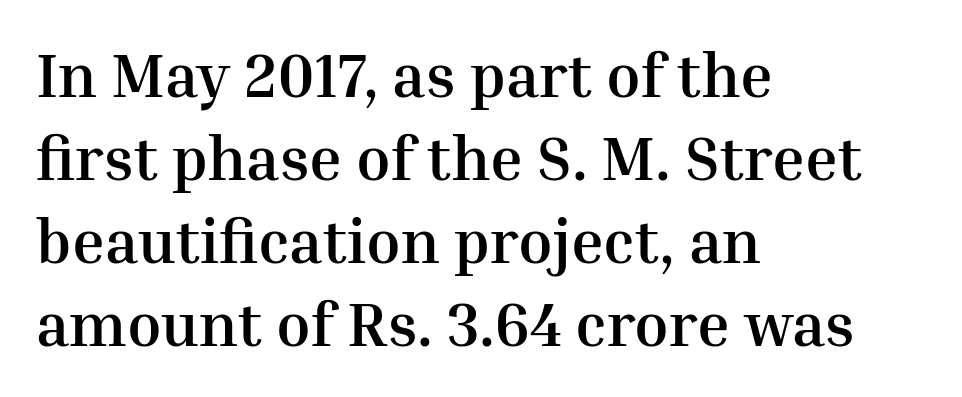
The image shows 62 px semibold serif type, upright; set left-aligned, normal line spacing (1.34x), normal letter spacing, not underlined; medium stroke contrast and a medium x-height.
